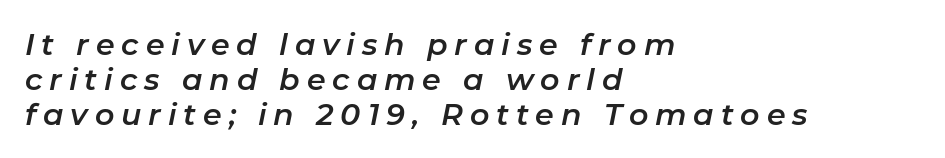
Q: Is the text italic (slanted)? A: Yes, it leans right by about 11 degrees.
Q: Is the text underlined? A: No.
Q: How is the paragraph aligned? A: Left-aligned.
Q: Is the spacing between letters normal or unusually wide? A: Unusually wide.
Q: Width (condensed, normal, or wide)? A: Normal.
Q: Stroke contrast? A: Low.
Q: x-height? A: Medium.
Q: Monospaced? A: No.
